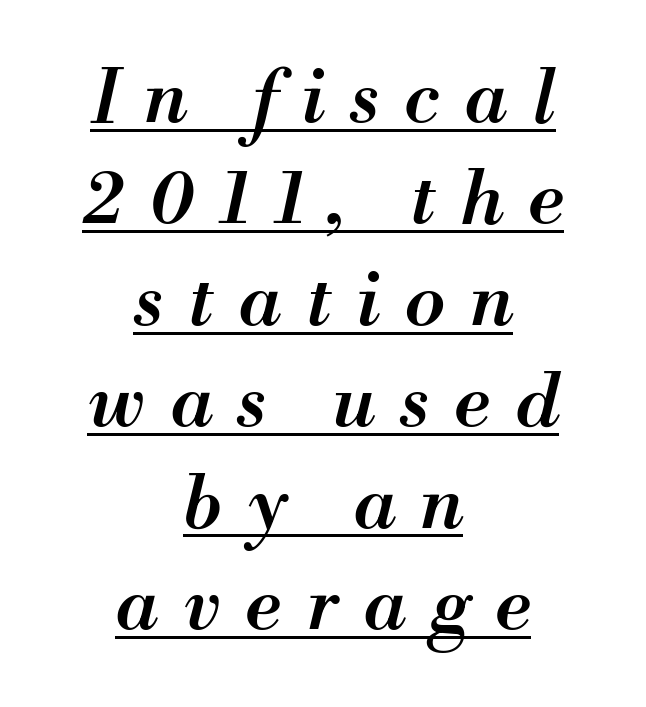
Quick note: underline on. Do the characters align in a grid? No, the font is proportional. The tracking jumps out immediately: characters are airy and widely separated. You can tell it's italic because the verticals aren't actually vertical. The compositor balanced each line on the midline.
